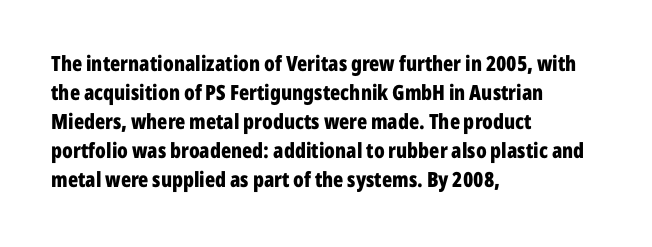
Q: Is the text bold? A: Yes.
Q: Is the text italic (slanted)? A: No, it is upright.
Q: Is the text underlined? A: No.
Q: How is the paragraph aligned? A: Left-aligned.
Q: Is the spacing between letters normal or unusually wide? A: Normal.
Q: Is the spacing between lines tight, normal or loose? A: Normal.
